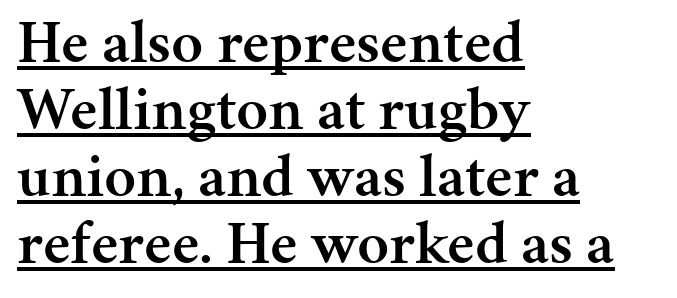
Q: Is the text bold? A: Semi-bold.
Q: Is the text italic (slanted)? A: No, it is upright.
Q: Is the typeface a serif or a sans-serif typeface? A: Serif.
Q: Is the text underlined? A: Yes.
Q: How is the paragraph aligned? A: Left-aligned.
Q: Is the spacing between letters normal or unusually wide? A: Normal.
Q: Is the spacing between lines tight, normal or loose? A: Tight.
Q: Width (condensed, normal, or wide)? A: Normal.
Q: Stroke contrast? A: Medium.
Q: x-height? A: Medium.
Q: Monospaced? A: No.
